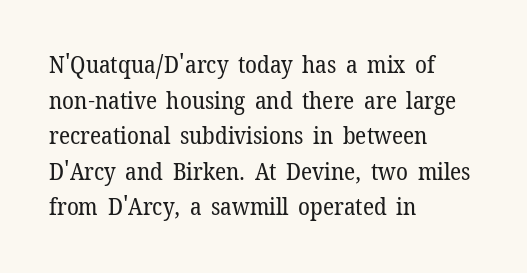
Q: Is the text bold? A: No.
Q: Is the text italic (slanted)? A: No, it is upright.
Q: Is the text underlined? A: No.
Q: How is the paragraph aligned? A: Left-aligned.
Q: Is the spacing between letters normal or unusually wide? A: Normal.
Q: Is the spacing between lines tight, normal or loose? A: Normal.
